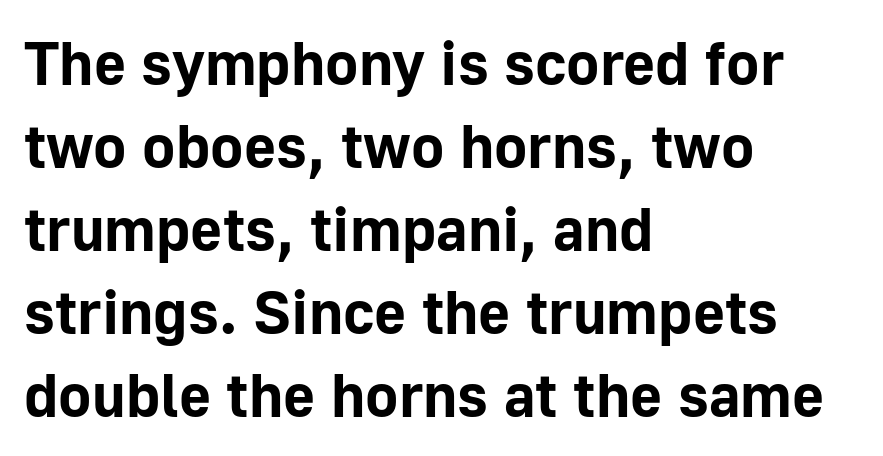
Q: Is the text bold? A: Yes.
Q: Is the text italic (slanted)? A: No, it is upright.
Q: Is the typeface a serif or a sans-serif typeface? A: Sans-serif.
Q: Is the text underlined? A: No.
Q: How is the paragraph aligned? A: Left-aligned.
Q: Is the spacing between letters normal or unusually wide? A: Normal.
Q: Is the spacing between lines tight, normal or loose? A: Normal.
Q: Width (condensed, normal, or wide)? A: Normal.
Q: Stroke contrast? A: Low.
Q: x-height? A: Medium.
Q: Monospaced? A: No.
